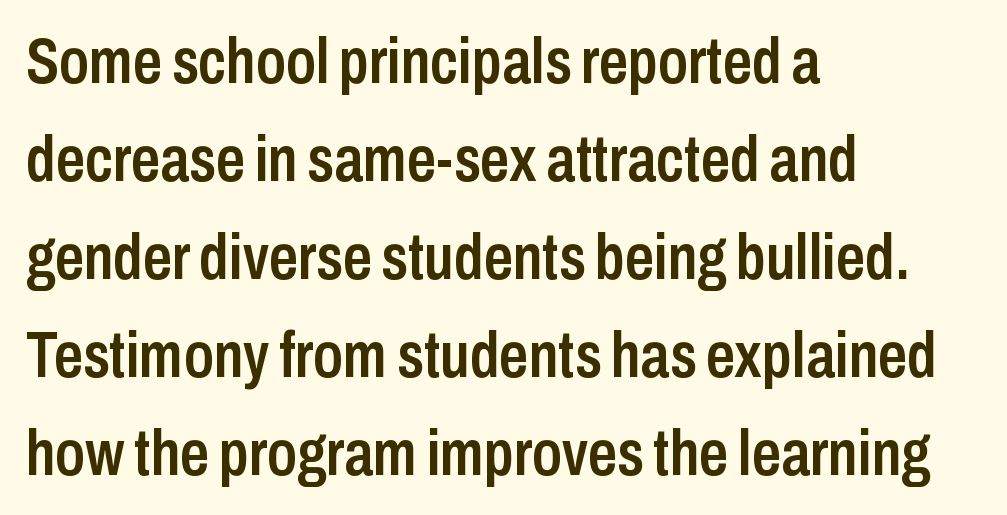
The image shows 64 px semibold, condensed sans-serif type, upright; set left-aligned, normal line spacing (1.53x), normal letter spacing, not underlined; low stroke contrast and a medium x-height.
